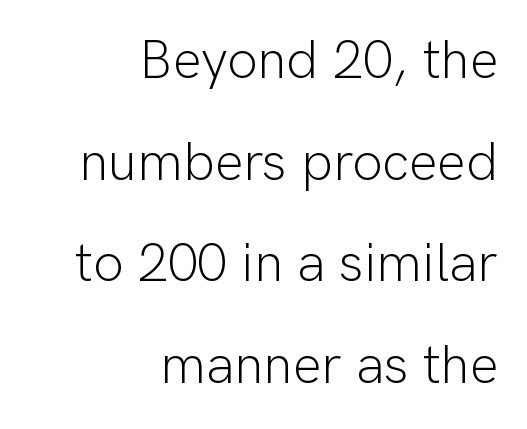
The image shows 54 px light sans-serif type, upright; set right-aligned, line spacing 1.88x, normal letter spacing, not underlined; low stroke contrast and a medium x-height.
